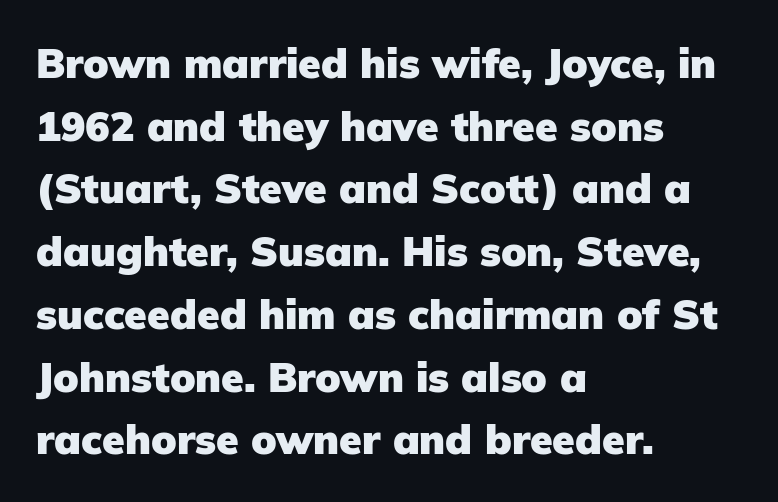
{"serif": "no", "italic": "no", "bold": "yes", "weight": "heavy", "width": "normal", "stroke_contrast": "low", "x_height": "medium", "monospaced": "no", "underline": "no", "align": "left", "line_spacing": "normal", "line_spacing_ratio": 1.53, "letter_spacing": "normal", "letter_spacing_em": 0.0, "glyph_px": 41}
